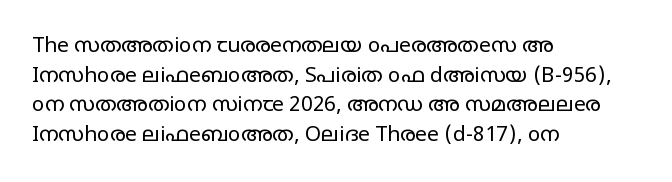
Quick note: underline off. Do the letters lean? They stand straight. The text block is weighted toward the left margin, trailing off unevenly rightward. This rendering leaves character spacing at its baseline value. Vertical spacing — default.
